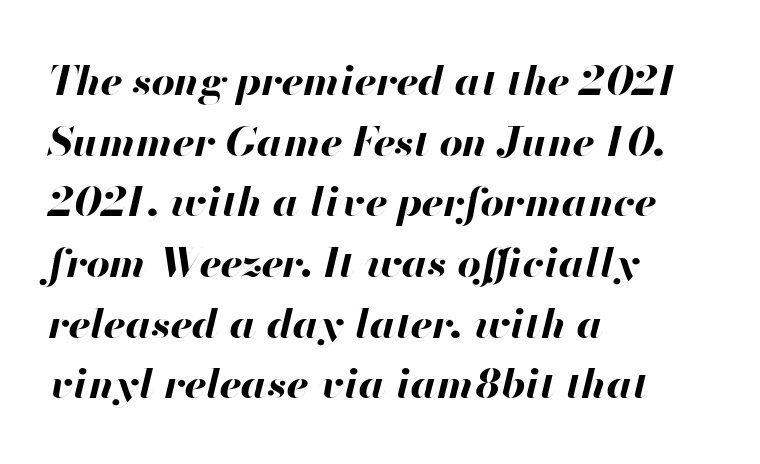
{"italic": "yes", "lean": "right", "slant_degrees": 13, "bold": "yes", "weight": "bold", "width": "normal", "stroke_contrast": "high", "x_height": "small", "monospaced": "no", "underline": "no", "align": "left", "line_spacing": "normal", "line_spacing_ratio": 1.48, "letter_spacing": "normal", "letter_spacing_em": 0.0, "glyph_px": 41}
